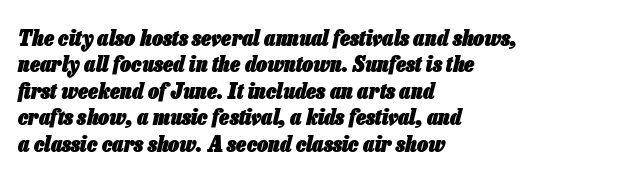
The image shows 22 px bold type, italic (leaning right); set left-aligned, line spacing 1.2x, normal letter spacing, not underlined.
